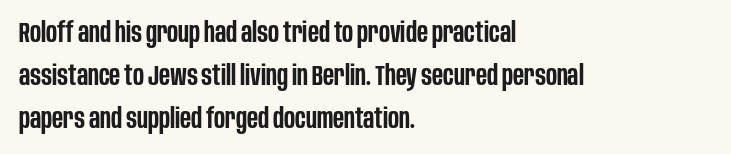
How would I describe the line gaps? Plain and ordinary. The font family rendered here belongs to the sans-serif group. The space directly below the letters is spotless. The ragged edge is on the right, which tells us the setting is flush left.
